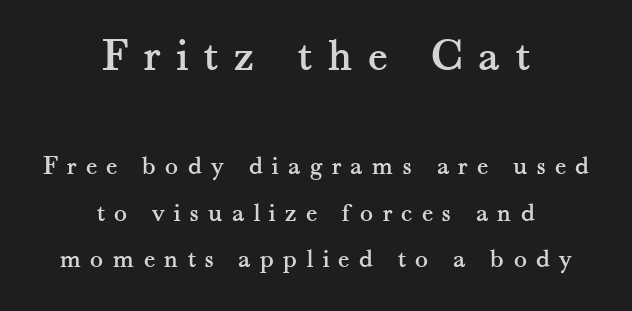
Q: Is the text italic (slanted)? A: No, it is upright.
Q: Is the typeface a serif or a sans-serif typeface? A: Serif.
Q: Is the text underlined? A: No.
Q: How is the paragraph aligned? A: Centered.
Q: Is the spacing between letters normal or unusually wide? A: Unusually wide.
Q: Which block of text is set in a larger size, the first (top) or the second (bottom)? A: The first (top) one.
Q: Width (condensed, normal, or wide)? A: Normal.
Q: Stroke contrast? A: Medium.
Q: x-height? A: Small.
Q: Monospaced? A: No.
